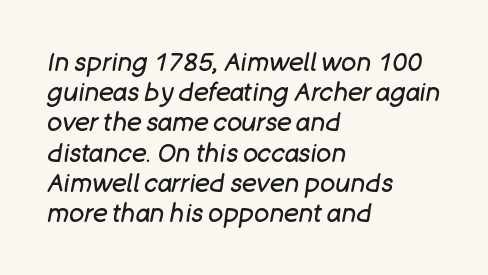
The passage is arranged the way most books set body copy — flush left. Look at the tracking — it's just the regular setting, nothing added. Underlining? Definitely not there. A quiet, ordinary-to-light weight characterises the typeface.
